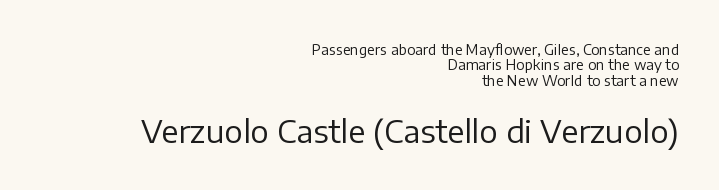
Q: Is the text bold? A: No.
Q: Is the text italic (slanted)? A: No, it is upright.
Q: Is the typeface a serif or a sans-serif typeface? A: Sans-serif.
Q: Is the text underlined? A: No.
Q: How is the paragraph aligned? A: Right-aligned.
Q: Is the spacing between letters normal or unusually wide? A: Normal.
Q: Is the spacing between lines tight, normal or loose? A: Tight.
Q: Which block of text is set in a larger size, the first (top) or the second (bottom)? A: The second (bottom) one.
Q: Width (condensed, normal, or wide)? A: Normal.
Q: Stroke contrast? A: Low.
Q: x-height? A: Medium.
Q: Monospaced? A: No.
